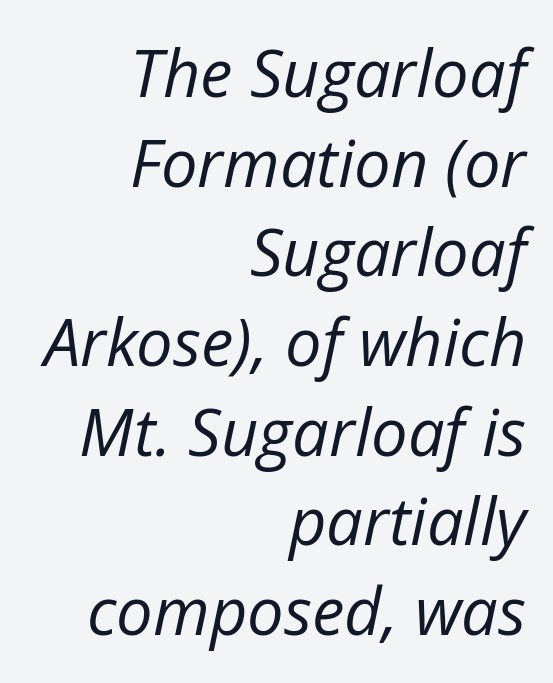
{"italic": "yes", "lean": "right", "slant_degrees": 12, "bold": "no", "weight": "regular", "width": "normal", "stroke_contrast": "low", "x_height": "medium", "monospaced": "no", "underline": "no", "align": "right", "line_spacing": "normal", "line_spacing_ratio": 1.38, "letter_spacing": "normal", "letter_spacing_em": 0.0, "glyph_px": 65}
